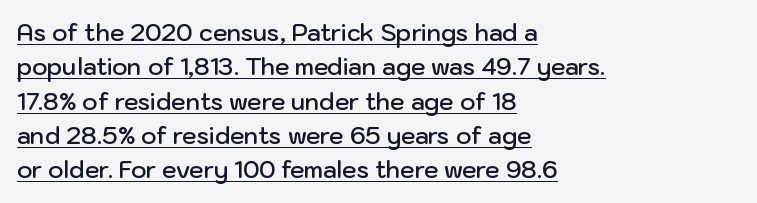
{"italic": "no", "bold": "semi", "underline": "yes", "align": "left", "line_spacing": "normal", "line_spacing_ratio": 1.49, "letter_spacing": "normal", "letter_spacing_em": 0.0, "glyph_px": 23}
